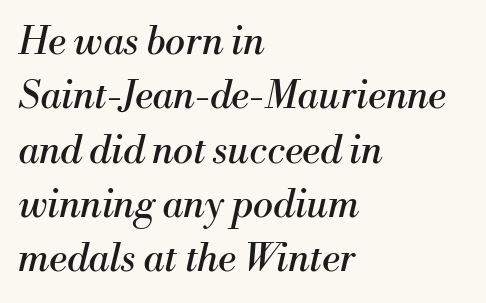
Anything drawn beneath the words? Only blank space. The passage shown has conventional tracking throughout. Heft: none added — not bold. The face used here is proportionally spaced, like ordinary book or web type. The text carries the slant typical of an italic or oblique font. Serif or sans? Serif — the stroke terminals have little feet.
